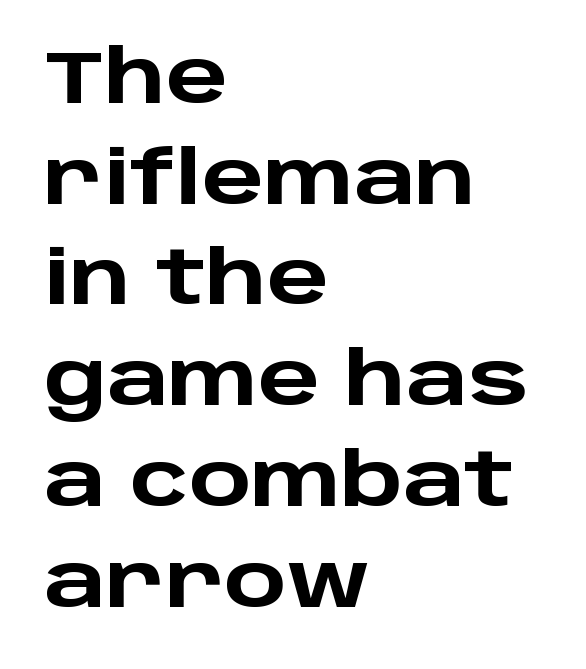
The image shows 73 px heavy, wide sans-serif type, upright; set left-aligned, normal line spacing (1.38x), normal letter spacing, not underlined; low stroke contrast and a large x-height.
